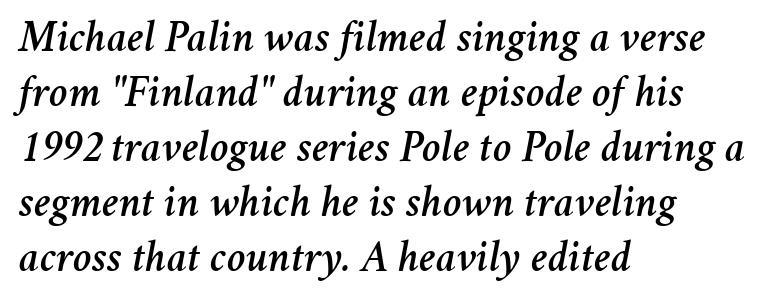
Q: Is the text italic (slanted)? A: Yes, it leans right by about 11 degrees.
Q: Is the text underlined? A: No.
Q: How is the paragraph aligned? A: Left-aligned.
Q: Is the spacing between letters normal or unusually wide? A: Normal.
Q: Width (condensed, normal, or wide)? A: Normal.
Q: Stroke contrast? A: Medium.
Q: x-height? A: Medium.
Q: Monospaced? A: No.
